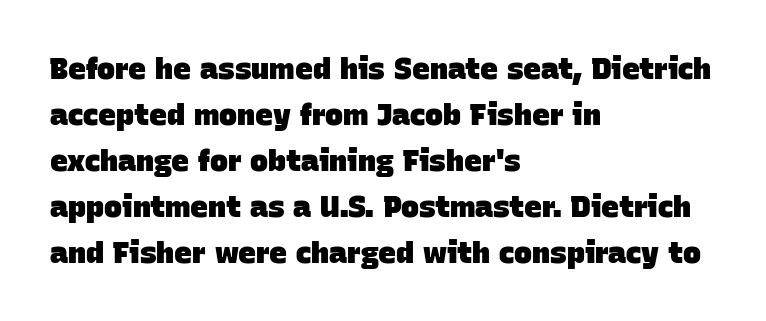
{"serif": "no", "bold": "yes", "weight": "heavy", "width": "normal", "stroke_contrast": "low", "x_height": "large", "monospaced": "no", "underline": "no", "align": "left", "line_spacing": "normal", "line_spacing_ratio": 1.53, "letter_spacing": "normal", "letter_spacing_em": 0.0, "glyph_px": 30}
